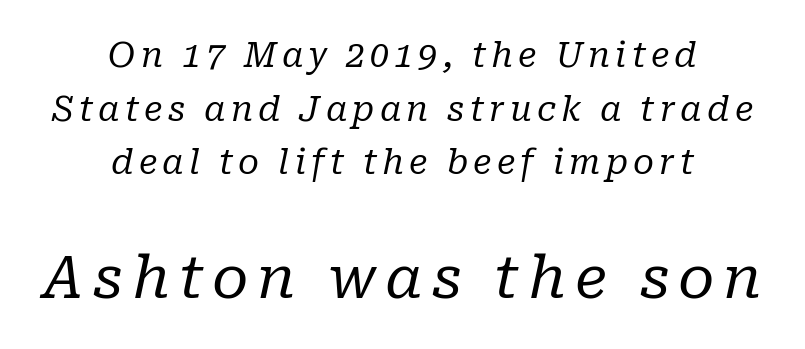
If you squint, the bottom block still reads clearly — it's the larger of the two. Layout note: lines centered. Compared with typical paragraphs, the rows here are spaced about the same. You could not count columns in this text — the font is proportionally spaced.
